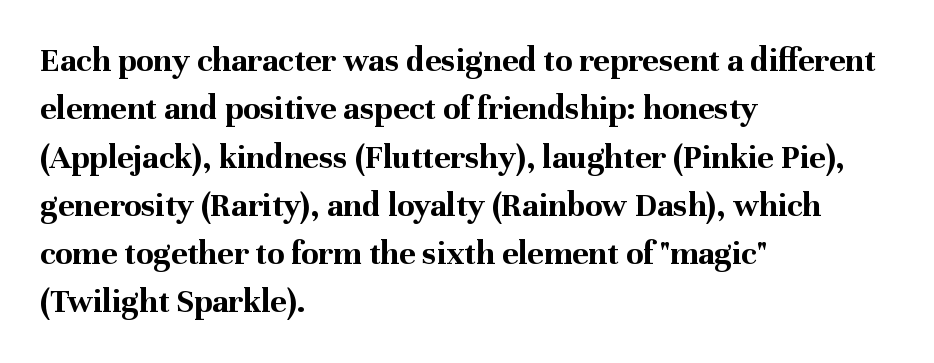
Q: Is the text bold? A: Yes.
Q: Is the text italic (slanted)? A: No, it is upright.
Q: Is the typeface a serif or a sans-serif typeface? A: Serif.
Q: Is the text underlined? A: No.
Q: How is the paragraph aligned? A: Left-aligned.
Q: Is the spacing between letters normal or unusually wide? A: Normal.
Q: Is the spacing between lines tight, normal or loose? A: Normal.
Q: Width (condensed, normal, or wide)? A: Normal.
Q: Stroke contrast? A: Medium.
Q: x-height? A: Medium.
Q: Monospaced? A: No.
